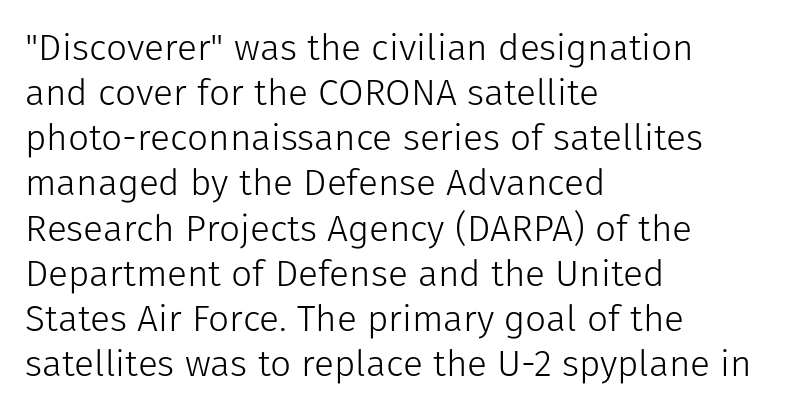
Regarding serifs, this sample does without them. The strokes carry an ordinary text weight at most. Each letter keeps its own natural width here, so spacing adapts to shape. Posture: upright roman. Tracking here is standard; glyphs follow each other at the usual distance.
